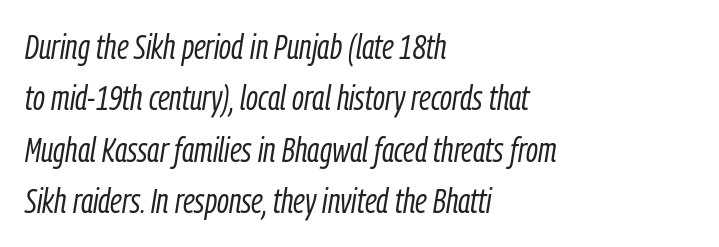
{"italic": "yes", "lean": "right", "slant_degrees": 9, "bold": "no", "weight": "light", "width": "condensed", "stroke_contrast": "low", "x_height": "medium", "monospaced": "no", "underline": "no", "align": "left", "line_spacing": "normal", "line_spacing_ratio": 1.47, "letter_spacing": "normal", "letter_spacing_em": 0.0, "glyph_px": 35}
